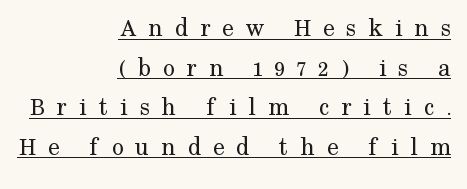
Q: Is the text bold? A: No.
Q: Is the text italic (slanted)? A: No, it is upright.
Q: Is the text underlined? A: Yes.
Q: How is the paragraph aligned? A: Right-aligned.
Q: Is the spacing between letters normal or unusually wide? A: Unusually wide.
Q: Is the spacing between lines tight, normal or loose? A: Normal.
